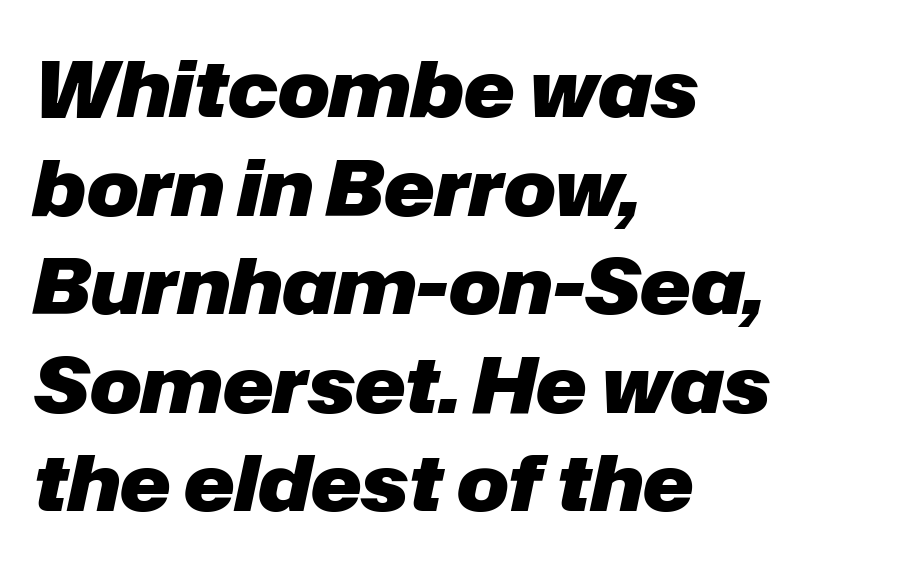
Set as a true bold cut, around the 700 mark. The passage shown is not underscored anywhere. These lines are set flush left with a ragged right edge. Looks like regular typesetting: each glyph gets only the width it needs. Caption: standard tracking, unaltered. How would I describe the line gaps? Plain and ordinary.
